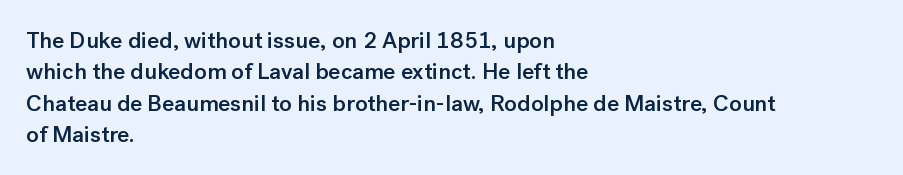
Type without underlining. Compared with an ordinary text face, these strokes are moderately heavier — a semibold. A typesetter would call this zero additional tracking. The vertical gap from one line to the next is medium.
